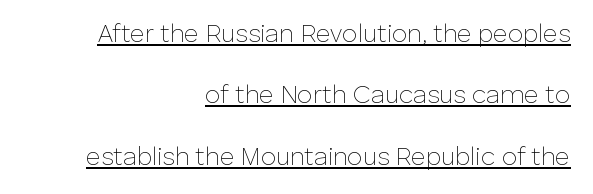
Q: Is the text bold? A: No.
Q: Is the text italic (slanted)? A: No, it is upright.
Q: Is the text underlined? A: Yes.
Q: How is the paragraph aligned? A: Right-aligned.
Q: Is the spacing between letters normal or unusually wide? A: Normal.
Q: Is the spacing between lines tight, normal or loose? A: Loose.
